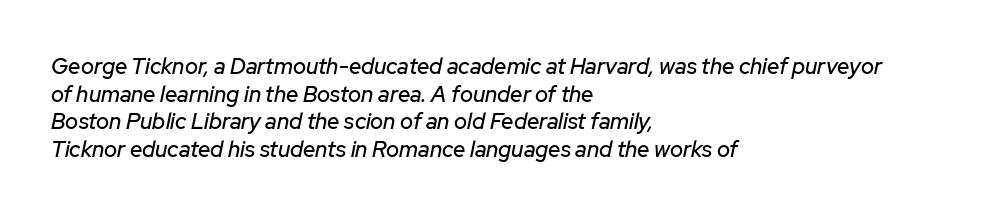
This sample is left-justified, so line endings fall wherever the words run out. The words here are not underlined. This sample uses an oblique cut, with every glyph tilted off the vertical. Quick note: interline space is typical. Spacing between characters is what you'd get straight out of the box.
